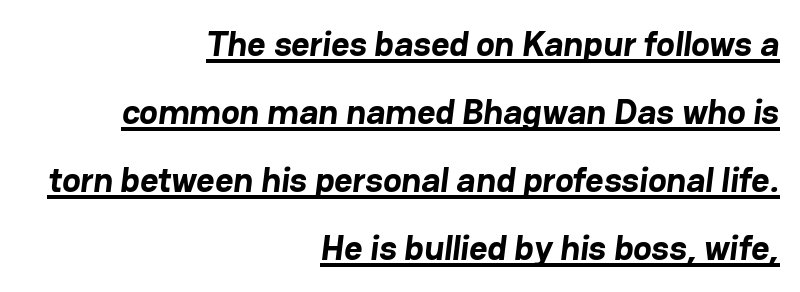
The image shows 35 px bold sans-serif type; set right-aligned, loose line spacing (1.94x), normal letter spacing, underlined; low stroke contrast and a medium x-height.
